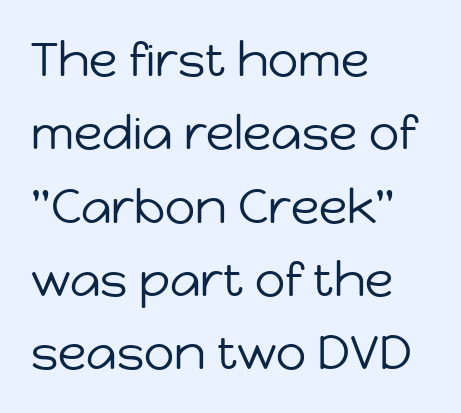
The image shows 47 px regular-weight sans-serif type, upright; set left-aligned, normal line spacing (1.56x), normal letter spacing, not underlined; low stroke contrast and a medium x-height.
